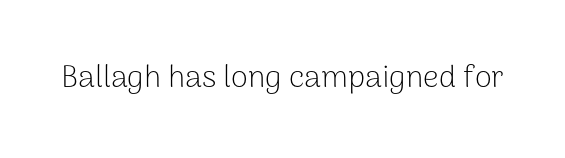
The image shows 31 px light sans-serif type, upright; set normal letter spacing, not underlined; low stroke contrast and a medium x-height.
